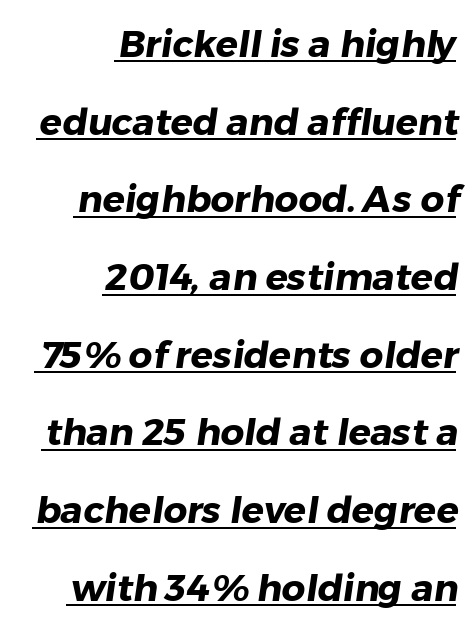
{"serif": "no", "bold": "yes", "weight": "heavy", "width": "normal", "stroke_contrast": "low", "x_height": "medium", "monospaced": "no", "underline": "yes", "align": "right", "line_spacing": "loose", "line_spacing_ratio": 2.1, "letter_spacing": "normal", "letter_spacing_em": 0.0, "glyph_px": 37}
